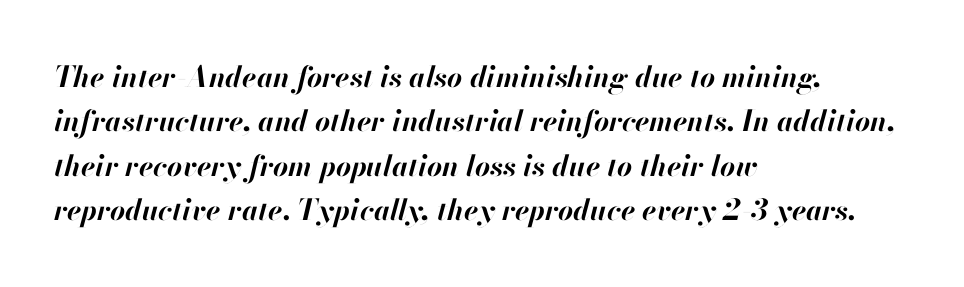
Q: Is the text bold? A: Yes.
Q: Is the text italic (slanted)? A: Yes, it leans right by about 13 degrees.
Q: Is the text underlined? A: No.
Q: How is the paragraph aligned? A: Left-aligned.
Q: Is the spacing between letters normal or unusually wide? A: Normal.
Q: Is the spacing between lines tight, normal or loose? A: Normal.
Q: Width (condensed, normal, or wide)? A: Normal.
Q: Stroke contrast? A: High.
Q: x-height? A: Small.
Q: Monospaced? A: No.
